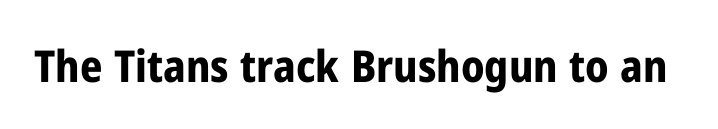
The font's upright variant was chosen for this text. The letters sit at their default tracking, neither squeezed nor spread. Weight check: bold — yes, fully. The glyphs in this specimen are sans serif. Letters rest on an invisible, unmarked baseline.
